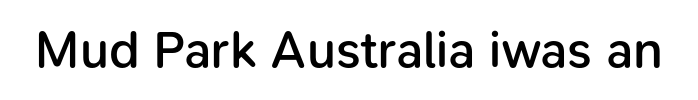
Weight check: semibold — heavier than regular, not quite bold. Words float on clear page, feet unadorned. Spacing verdict: proportional, widths tailored to each character. Does the lettering tilt? It doesn't — this is upright.
